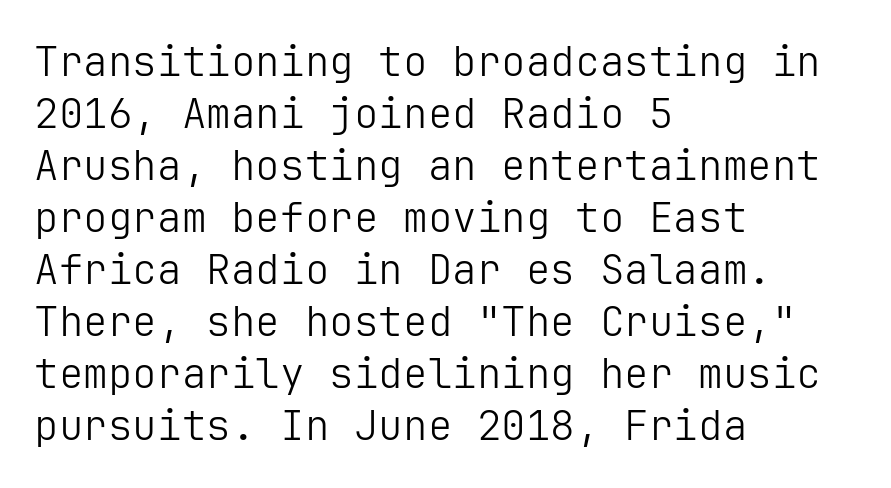
{"serif": "no", "italic": "no", "bold": "no", "weight": "light", "width": "normal", "stroke_contrast": "low", "x_height": "medium", "underline": "no", "align": "left", "line_spacing": "normal", "line_spacing_ratio": 1.27, "letter_spacing": "normal", "letter_spacing_em": 0.0, "glyph_px": 41}
